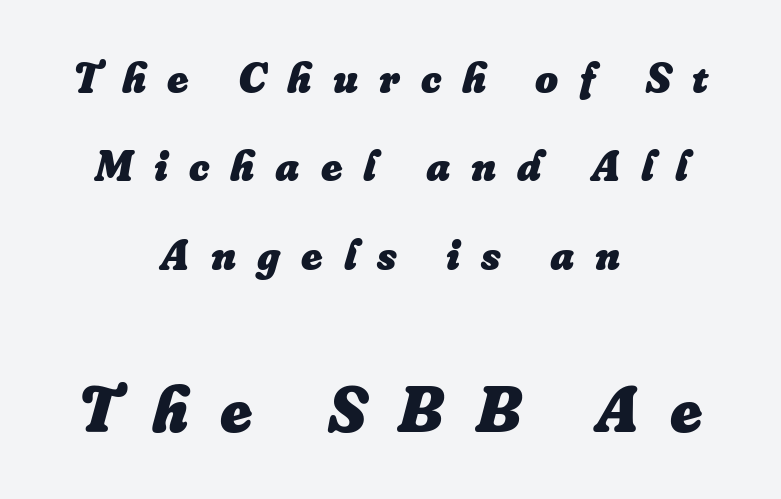
Spacing between characters has been opened up far beyond the box default. Is the lower block the larger one? Yes — the lower block carries the bigger type. Do the characters align in a grid? No, the font is proportional. The rag falls on both sides of this text block equally. The rendering uses a bold face; every stroke is thick and dark. The font's italic variant was chosen for this text.
